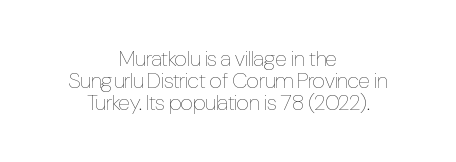
Glance below the letters and you will spot only blank space. This sample uses plain, unmodified letter spacing. In terms of posture, this sample is upright. The lines are quadded center. Think standard paragraph weight, or any step lighter than that. Honestly, the rows look squashed on top of each other.
